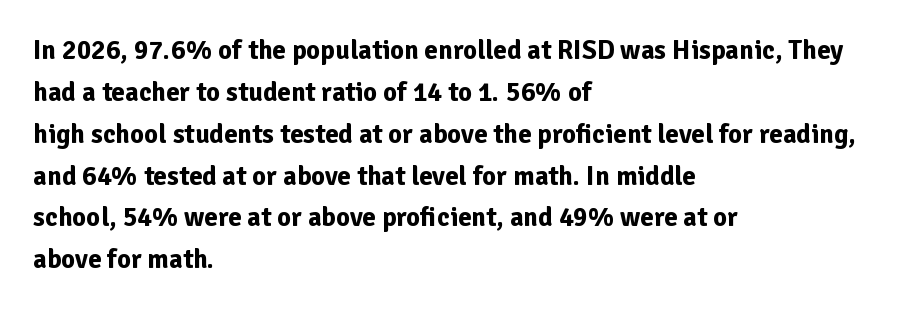
Q: Is the text bold? A: Yes.
Q: Is the text italic (slanted)? A: No, it is upright.
Q: Is the text underlined? A: No.
Q: How is the paragraph aligned? A: Left-aligned.
Q: Is the spacing between letters normal or unusually wide? A: Normal.
Q: Is the spacing between lines tight, normal or loose? A: Normal.
